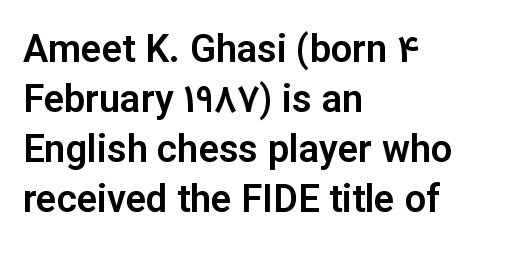
Q: Is the text italic (slanted)? A: No, it is upright.
Q: Is the typeface a serif or a sans-serif typeface? A: Sans-serif.
Q: Is the text underlined? A: No.
Q: How is the paragraph aligned? A: Left-aligned.
Q: Is the spacing between letters normal or unusually wide? A: Normal.
Q: Is the spacing between lines tight, normal or loose? A: Normal.
Q: Width (condensed, normal, or wide)? A: Normal.
Q: Stroke contrast? A: Low.
Q: x-height? A: Medium.
Q: Monospaced? A: No.
